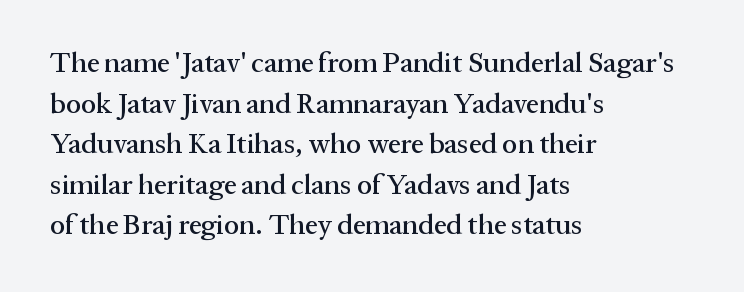
The specimen reads as upright at a glance. The gap between lines stays unmarked. The rendering uses natural spacing where letterforms have individual widths. Inter-character spacing is left at the font's built-in metrics. Examine the stroke ends and you'll spot serifs. Does the leading feel generous? No, just average.
